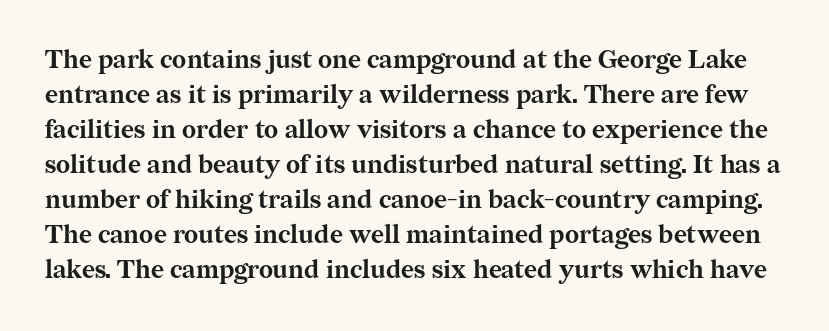
{"italic": "no", "bold": "yes", "underline": "no", "line_spacing": "normal", "line_spacing_ratio": 1.4, "letter_spacing": "normal", "letter_spacing_em": 0.0, "glyph_px": 25}
